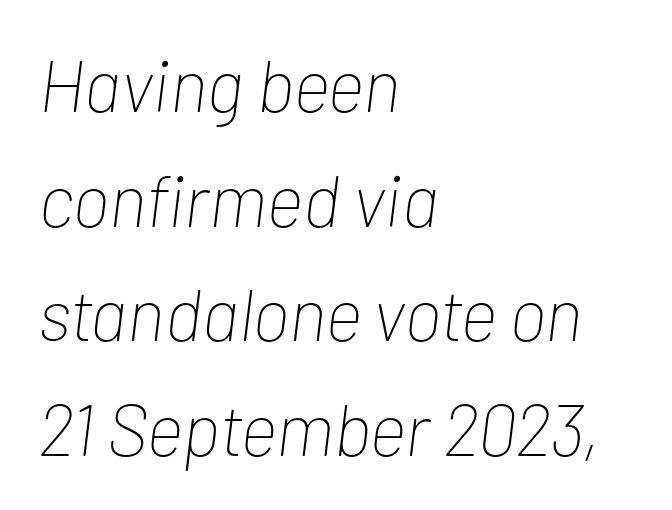
Q: Is the text bold? A: No.
Q: Is the text italic (slanted)? A: Yes, it leans right by about 7 degrees.
Q: Is the text underlined? A: No.
Q: How is the paragraph aligned? A: Left-aligned.
Q: Is the spacing between letters normal or unusually wide? A: Normal.
Q: Is the spacing between lines tight, normal or loose? A: Normal.
Q: Width (condensed, normal, or wide)? A: Condensed.
Q: Stroke contrast? A: Low.
Q: x-height? A: Medium.
Q: Monospaced? A: No.
